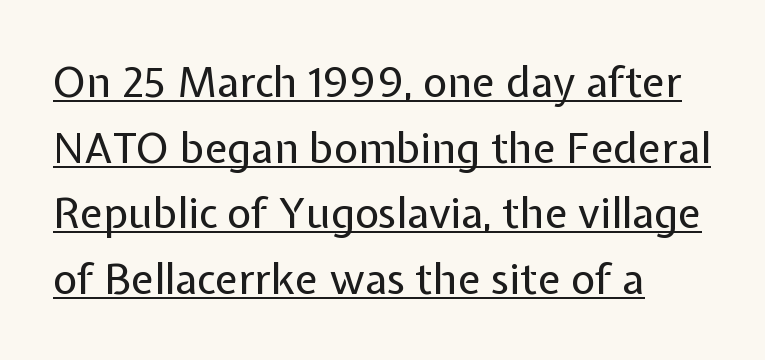
Q: Is the text bold? A: No.
Q: Is the text italic (slanted)? A: No, it is upright.
Q: Is the typeface a serif or a sans-serif typeface? A: Sans-serif.
Q: Is the text underlined? A: Yes.
Q: How is the paragraph aligned? A: Left-aligned.
Q: Is the spacing between letters normal or unusually wide? A: Normal.
Q: Is the spacing between lines tight, normal or loose? A: Normal.
Q: Width (condensed, normal, or wide)? A: Normal.
Q: Stroke contrast? A: Low.
Q: x-height? A: Medium.
Q: Monospaced? A: No.
